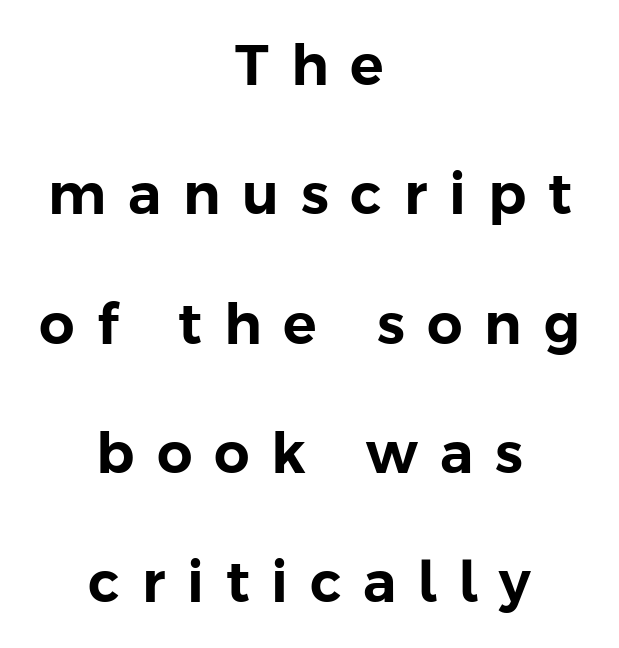
{"serif": "no", "italic": "no", "width": "normal", "stroke_contrast": "low", "x_height": "medium", "monospaced": "no", "underline": "no", "align": "center", "line_spacing": "loose", "line_spacing_ratio": 2.31, "letter_spacing": "wide", "letter_spacing_em": 0.39, "glyph_px": 56}
